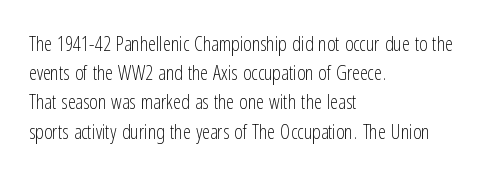
The image shows 20 px text type, upright; set left-aligned, normal line spacing (1.46x), normal letter spacing, not underlined.
